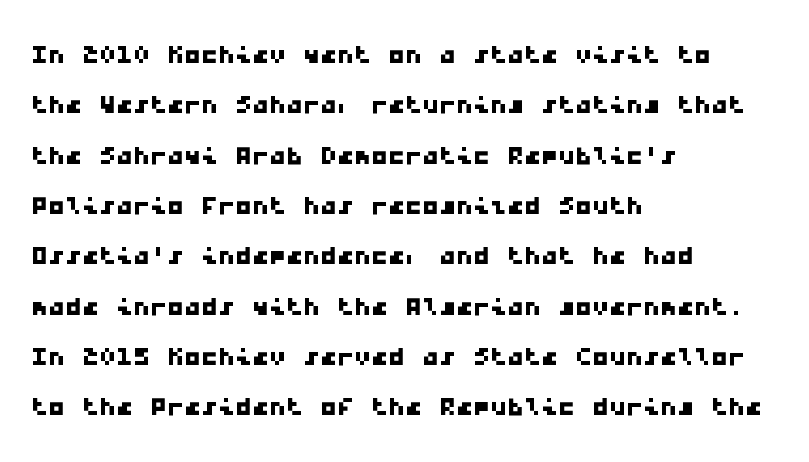
The rendering keeps characters at their native spacing. Quick note: interline space is typical. Spacing verdict: monospaced, one width for all characters. Teacher's note: observe the even left margin — that is flush-left alignment. Type style note: lacks serifs. The gap between lines stays unmarked.
